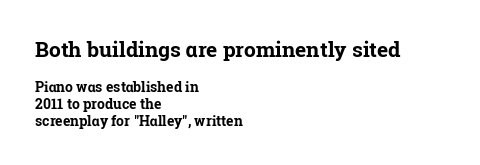
The image shows 21 px bold type, upright; set left-aligned, line spacing 1.2x, normal letter spacing, not underlined; the first (top) block is 1.5x larger.
